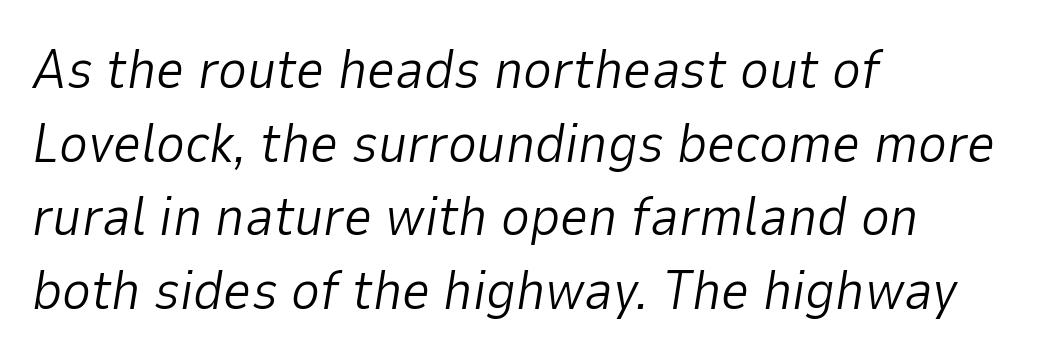
{"italic": "yes", "lean": "right", "slant_degrees": 9, "bold": "no", "weight": "light", "width": "normal", "stroke_contrast": "low", "x_height": "medium", "monospaced": "no", "underline": "no", "align": "left", "line_spacing": "normal", "line_spacing_ratio": 1.34, "letter_spacing": "normal", "letter_spacing_em": 0.0, "glyph_px": 55}
